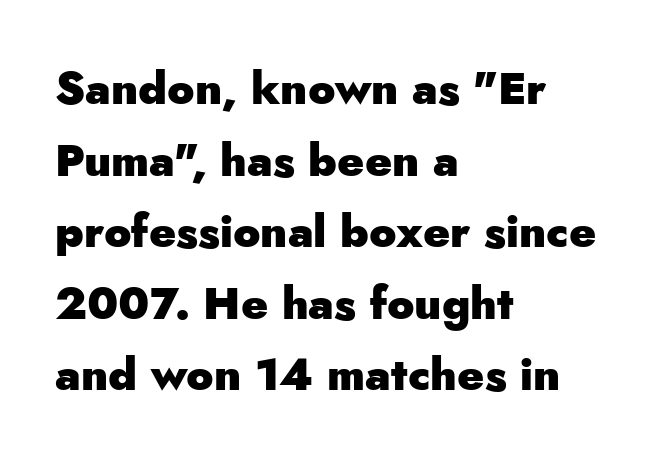
Is there much room between lines? A standard amount, neither cramped nor airy. Character widths vary here, with narrow letters taking less room than wide ones. Left-aligned paragraph, ragged on the right. Any mark beneath the type? The region is blank. This is roman type, the default non-slanted kind.
